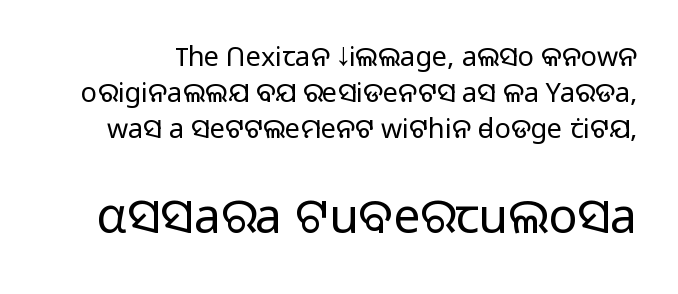
Has an underline been added? It has not. The face used here is rendered with its standard letterfit. Font category for this specimen: sans-serif. The letters advance in unequal steps, a hallmark of proportional type.
